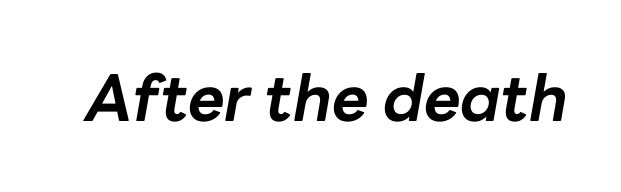
{"italic": "yes", "lean": "right", "slant_degrees": 10, "bold": "yes", "weight": "bold", "width": "normal", "stroke_contrast": "low", "x_height": "medium", "monospaced": "no", "underline": "no", "letter_spacing": "normal", "letter_spacing_em": 0.0, "glyph_px": 64}
